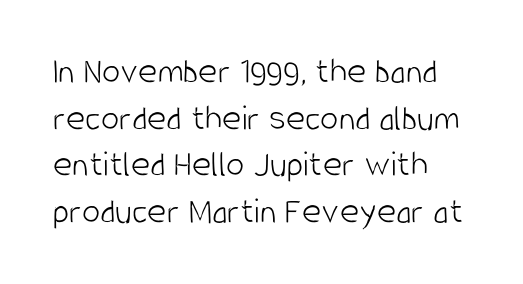
The image shows 37 px light, condensed sans-serif type, upright; set left-aligned, normal line spacing (1.26x), normal letter spacing, not underlined; low stroke contrast and a large x-height.
